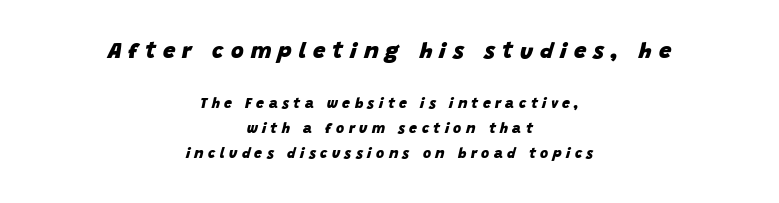
The image shows 22 px bold type, italic (leaning right); set centered, line spacing 1.76x, unusually wide letter spacing (+0.32 em), not underlined; the first (top) block is 1.57x larger.
